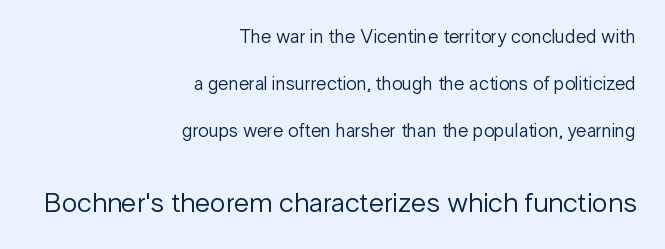
The image shows 28 px regular-weight sans-serif type, upright; set right-aligned, loose line spacing (2.47x), normal letter spacing, not underlined; the second (bottom) block is 1.47x larger; low stroke contrast and a medium x-height.
